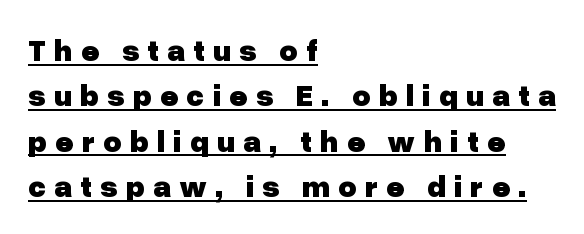
The image shows 31 px heavy sans-serif type, upright; set left-aligned, normal line spacing (1.46x), unusually wide letter spacing (+0.26 em), underlined; low stroke contrast and a medium x-height.
